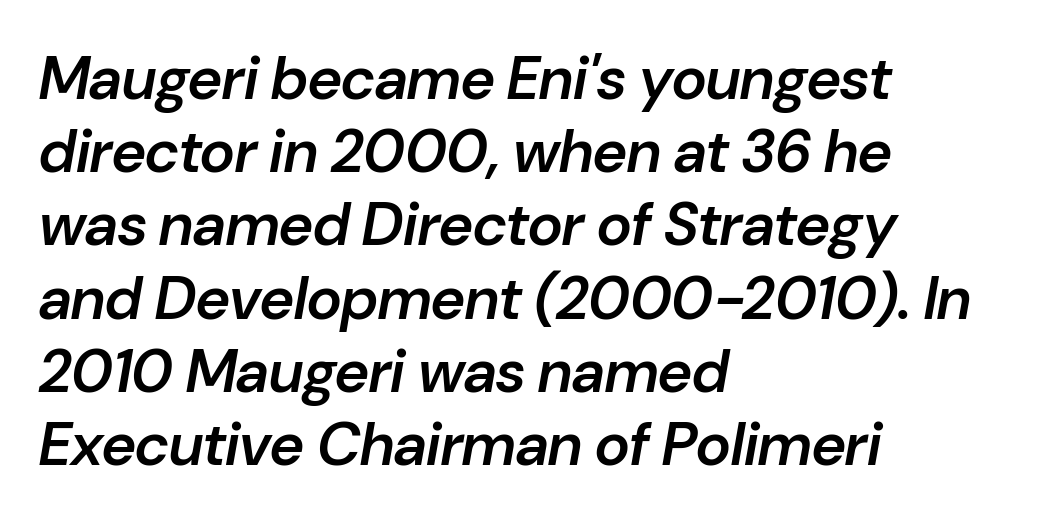
The image shows 60 px semibold type, italic (leaning right); set left-aligned, line spacing 1.22x, normal letter spacing, not underlined; low stroke contrast and a medium x-height.
